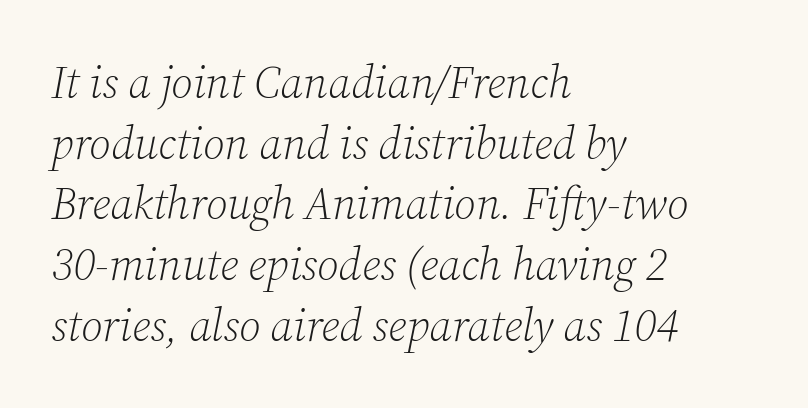
The image shows 45 px light serif type, italic (leaning right); set left-aligned, normal line spacing (1.35x), normal letter spacing, not underlined; low stroke contrast and a medium x-height.
